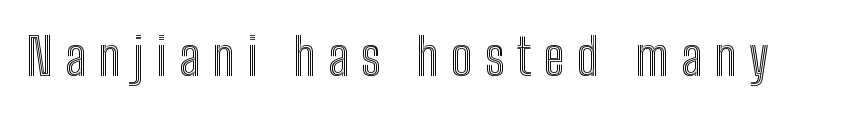
{"italic": "no", "width": "condensed", "x_height": "medium", "monospaced": "no", "underline": "no", "letter_spacing": "wide", "letter_spacing_em": 0.25, "glyph_px": 50}
